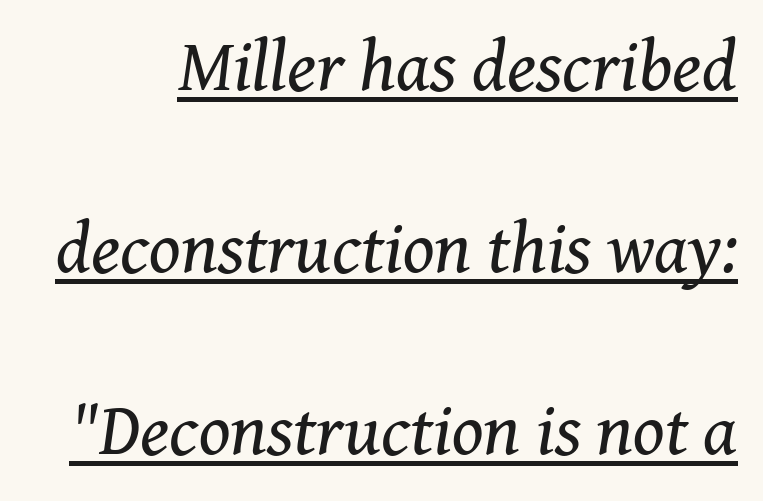
{"serif": "yes", "italic": "yes", "lean": "right", "slant_degrees": 8, "bold": "no", "weight": "regular", "width": "normal", "stroke_contrast": "medium", "x_height": "medium", "monospaced": "no", "underline": "yes", "line_spacing": "loose", "line_spacing_ratio": 2.49, "letter_spacing": "normal", "letter_spacing_em": 0.0, "glyph_px": 73}
